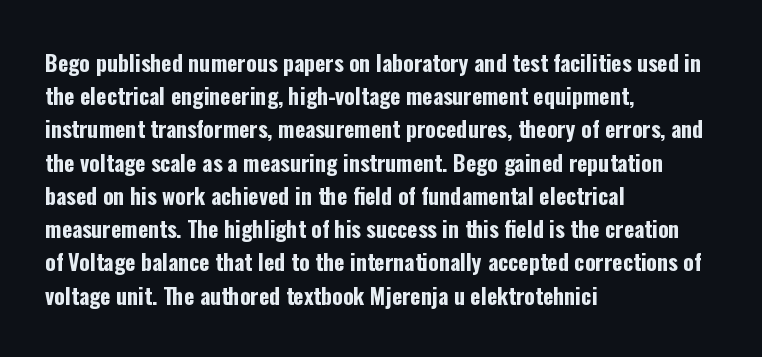
The image shows 22 px bold type, upright; set left-aligned, normal line spacing (1.51x), normal letter spacing, not underlined.
